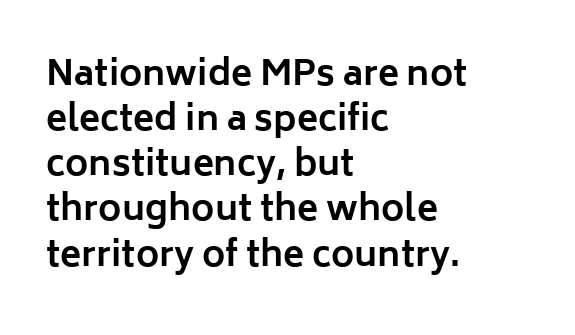
The image shows 35 px bold sans-serif type, upright; set left-aligned, normal line spacing (1.29x), normal letter spacing, not underlined; low stroke contrast and a medium x-height.
